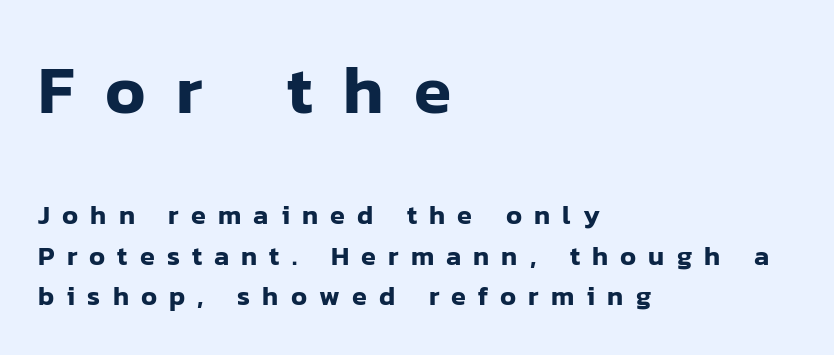
Q: Is the text italic (slanted)? A: No, it is upright.
Q: Is the typeface a serif or a sans-serif typeface? A: Sans-serif.
Q: Is the text underlined? A: No.
Q: How is the paragraph aligned? A: Left-aligned.
Q: Is the spacing between letters normal or unusually wide? A: Unusually wide.
Q: Is the spacing between lines tight, normal or loose? A: Normal.
Q: Which block of text is set in a larger size, the first (top) or the second (bottom)? A: The first (top) one.
Q: Width (condensed, normal, or wide)? A: Normal.
Q: Stroke contrast? A: Low.
Q: x-height? A: Medium.
Q: Monospaced? A: No.
